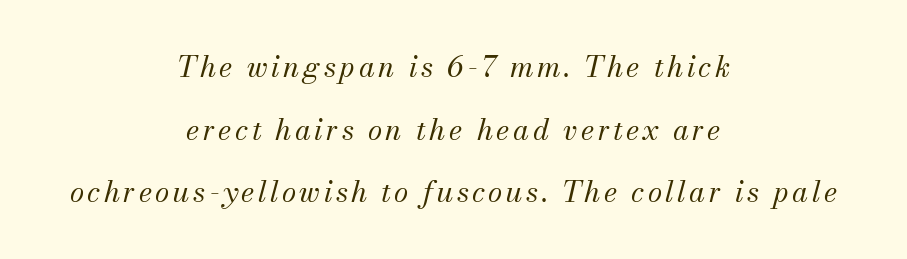
Q: Is the text bold? A: No.
Q: Is the text italic (slanted)? A: Yes, it leans right by about 13 degrees.
Q: Is the typeface a serif or a sans-serif typeface? A: Serif.
Q: Is the text underlined? A: No.
Q: How is the paragraph aligned? A: Centered.
Q: Is the spacing between lines tight, normal or loose? A: Loose.
Q: Width (condensed, normal, or wide)? A: Normal.
Q: Stroke contrast? A: Medium.
Q: x-height? A: Small.
Q: Monospaced? A: No.
